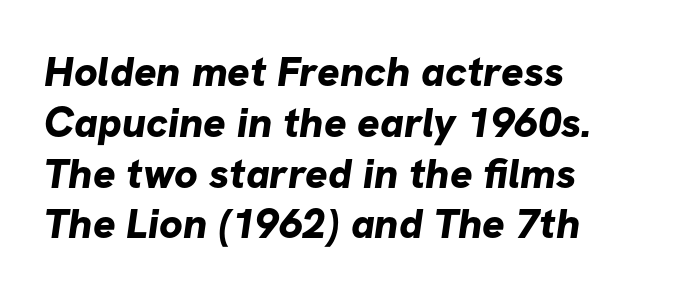
A student would call this left alignment; a typographer would say flush left, rag right. Honestly, the letter spacing is just normal — you wouldn't notice it. Proportional: the letters do not fall into vertical columns. Type without underlining.
